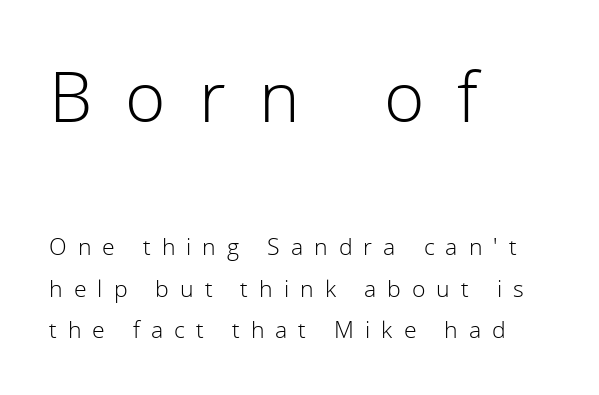
Q: Is the text bold? A: No.
Q: Is the text italic (slanted)? A: No, it is upright.
Q: Is the typeface a serif or a sans-serif typeface? A: Sans-serif.
Q: Is the text underlined? A: No.
Q: How is the paragraph aligned? A: Left-aligned.
Q: Is the spacing between letters normal or unusually wide? A: Unusually wide.
Q: Which block of text is set in a larger size, the first (top) or the second (bottom)? A: The first (top) one.
Q: Width (condensed, normal, or wide)? A: Normal.
Q: Stroke contrast? A: Low.
Q: x-height? A: Medium.
Q: Monospaced? A: No.
